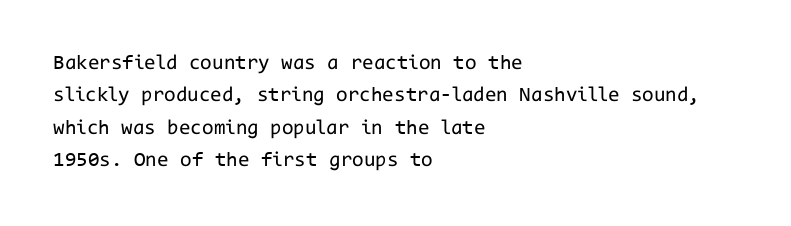
{"italic": "no", "bold": "no", "underline": "no", "align": "left", "line_spacing": "normal", "line_spacing_ratio": 1.54, "letter_spacing": "normal", "letter_spacing_em": 0.0, "glyph_px": 21}
